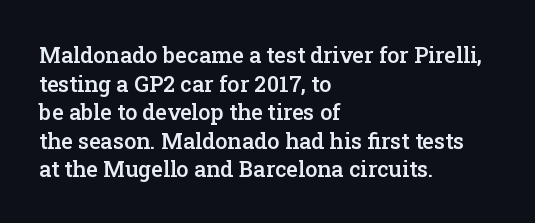
Q: Is the text bold? A: Semi-bold.
Q: Is the text italic (slanted)? A: No, it is upright.
Q: Is the text underlined? A: No.
Q: How is the paragraph aligned? A: Left-aligned.
Q: Is the spacing between letters normal or unusually wide? A: Normal.
Q: Is the spacing between lines tight, normal or loose? A: Normal.
